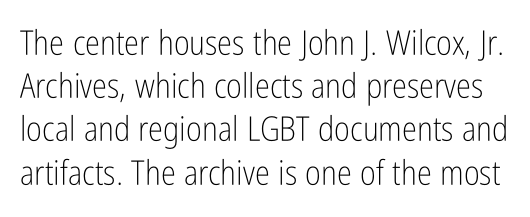
The weight tops out at a normal text grade. These lines sit exactly where default settings would place them. The horizontal fit of the characters is conventional and even. Characters remain perfectly vertical along every line. Proportional: the letters do not fall into vertical columns. Are there feet on the stems? There aren't — it's a sans.
